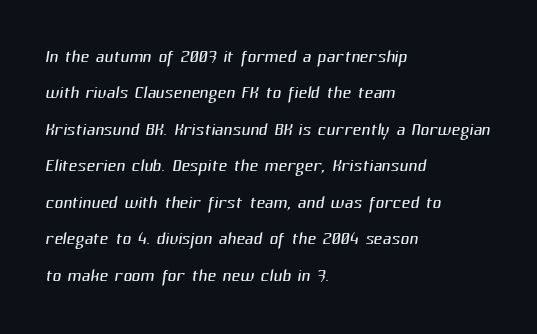
The image shows 24 px text type; set left-aligned, normal line spacing (1.52x), normal letter spacing, not underlined.
